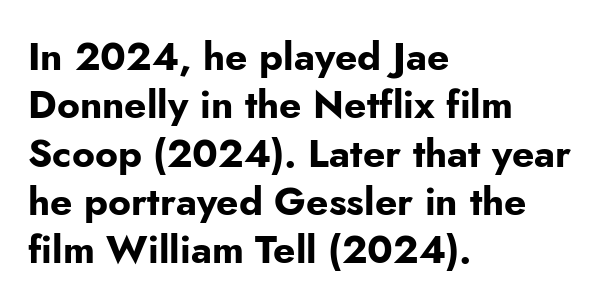
The letterforms sit shoulder to shoulder at normal distance. No italicization has been applied; the sample stays upright. Nope, no serifs anywhere on these letters. Honestly, there is no underline to notice here at all. Each letter keeps its own natural width here, so spacing adapts to shape. The strokes are fattened all the way to bold.
